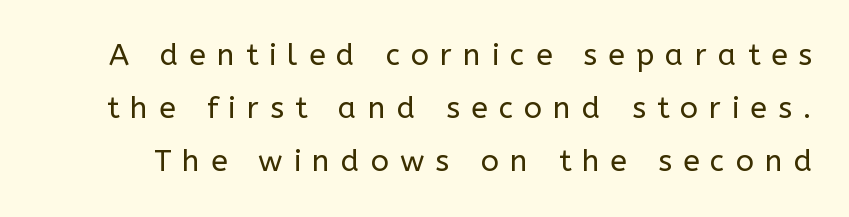
{"serif": "no", "italic": "no", "bold": "no", "weight": "regular", "width": "normal", "stroke_contrast": "low", "x_height": "medium", "monospaced": "no", "underline": "no", "line_spacing_ratio": 1.77, "letter_spacing": "wide", "letter_spacing_em": 0.37, "glyph_px": 30}
